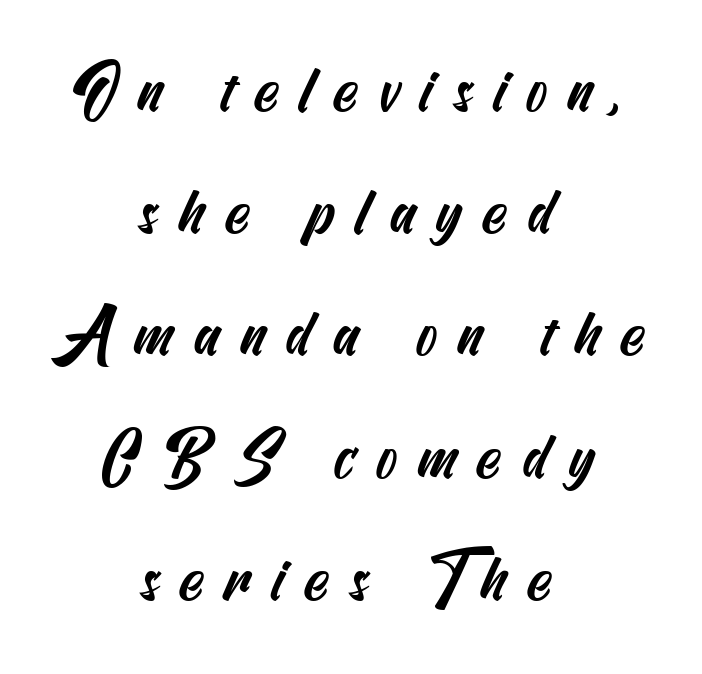
{"serif": "no", "width": "condensed", "stroke_contrast": "medium", "x_height": "small", "underline": "no", "align": "center", "line_spacing": "loose", "line_spacing_ratio": 1.91, "letter_spacing": "wide", "letter_spacing_em": 0.31, "glyph_px": 64}
